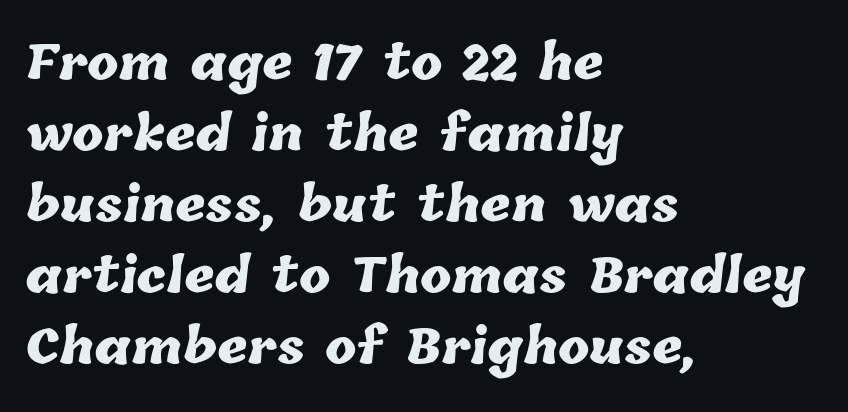
{"bold": "yes", "weight": "heavy", "width": "normal", "stroke_contrast": "low", "x_height": "medium", "monospaced": "no", "underline": "no", "align": "left", "line_spacing": "normal", "line_spacing_ratio": 1.51, "letter_spacing": "normal", "letter_spacing_em": 0.0, "glyph_px": 47}
